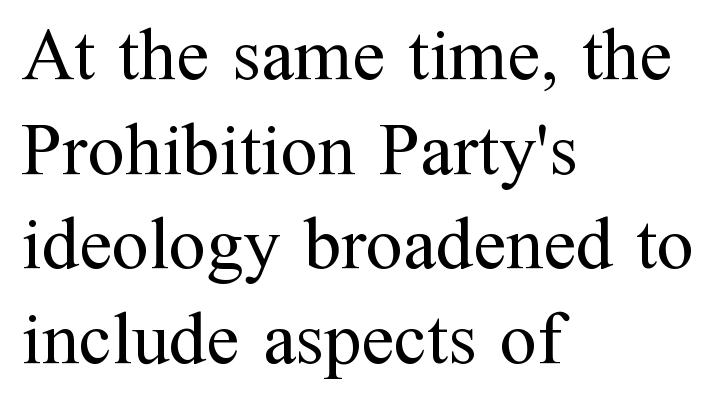
Each row of text sits above clean, open space. Is there any slant? The stems are plumb. A typesetter would call this zero additional tracking. I'd call this a serif setting — the letters wear small feet. The paragraph has a hard left edge and a soft right edge. Do the characters align in a grid? No, the font is proportional.
